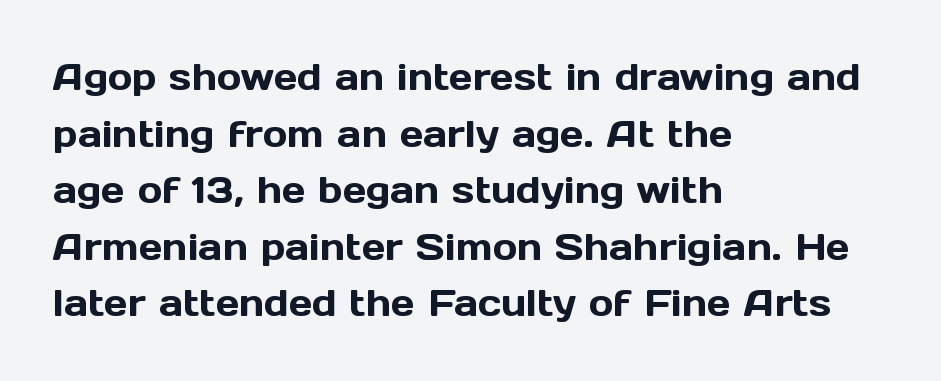
The image shows 37 px sans-serif type, upright; set left-aligned, normal line spacing (1.53x), normal letter spacing, not underlined; a medium x-height.
